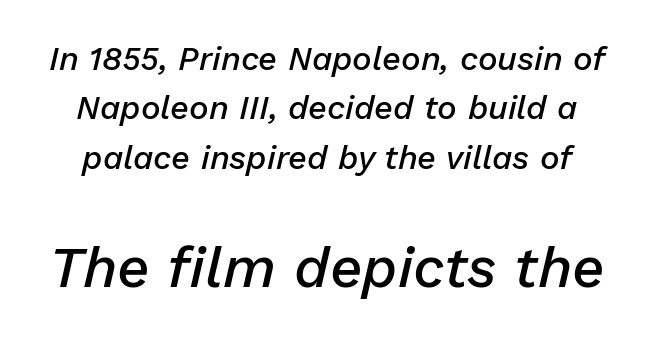
The string is rendered with underlining switched off. The face used here is a semibold: visibly heavier than regular, lighter than bold. An italicized treatment has been applied to the whole sample. The rendering uses a moderate line-height, typical for paragraphs. You get the small type first, then a jump to larger type. The rendering uses natural spacing where letterforms have individual widths.
